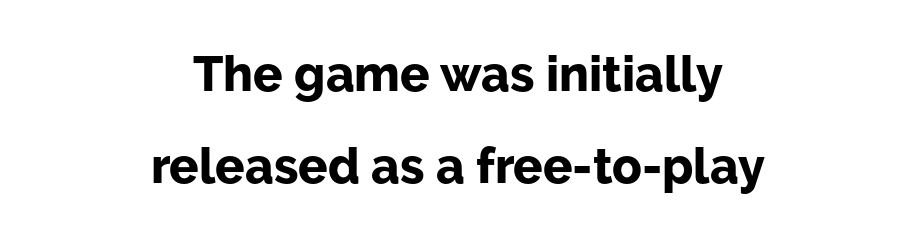
{"serif": "no", "italic": "no", "bold": "yes", "weight": "bold", "width": "normal", "stroke_contrast": "low", "x_height": "medium", "monospaced": "no", "underline": "no", "align": "center", "line_spacing_ratio": 1.87, "letter_spacing": "normal", "letter_spacing_em": 0.0, "glyph_px": 49}
